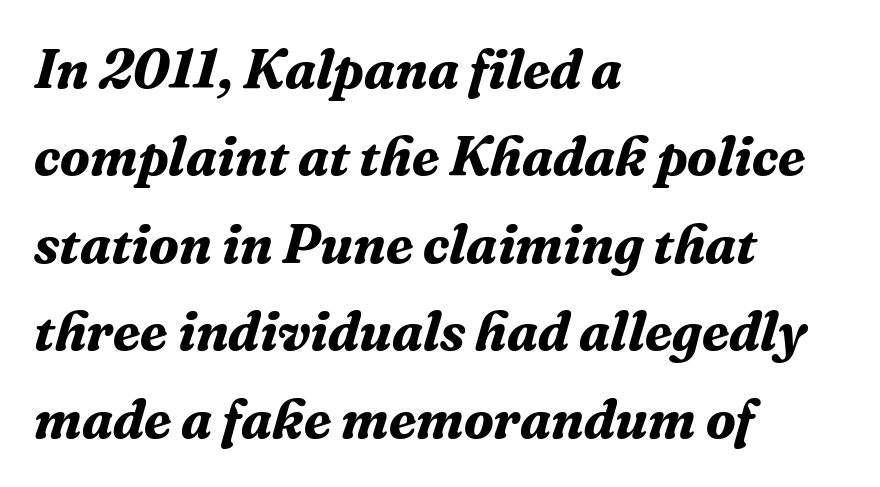
One-word summary of the alignment: left. Character widths vary here, with narrow letters taking less room than wide ones. The text carries the slant typical of an italic or oblique font. Each row of text sits above clean, open space.
